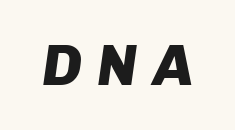
{"italic": "yes", "lean": "right", "slant_degrees": 8, "bold": "yes", "weight": "heavy", "width": "normal", "stroke_contrast": "low", "x_height": "medium", "monospaced": "no", "underline": "no", "letter_spacing": "wide", "letter_spacing_em": 0.26, "glyph_px": 58}
